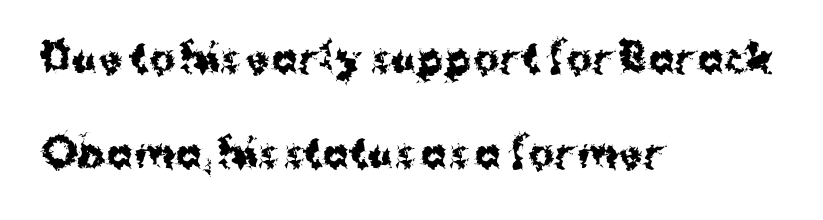
Here the designer chose a conventional face with non-uniform glyph widths. Posture: vertical. Caption: standard tracking, unaltered. Each letter's strokes conclude bluntly, with no projecting serifs.
